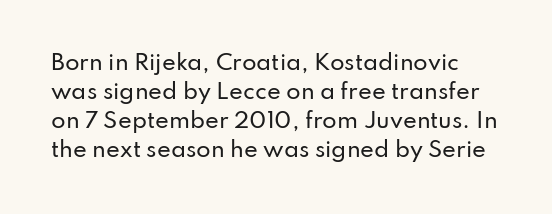
{"italic": "no", "underline": "no", "line_spacing": "normal", "line_spacing_ratio": 1.38, "letter_spacing": "normal", "letter_spacing_em": 0.0, "glyph_px": 21}
